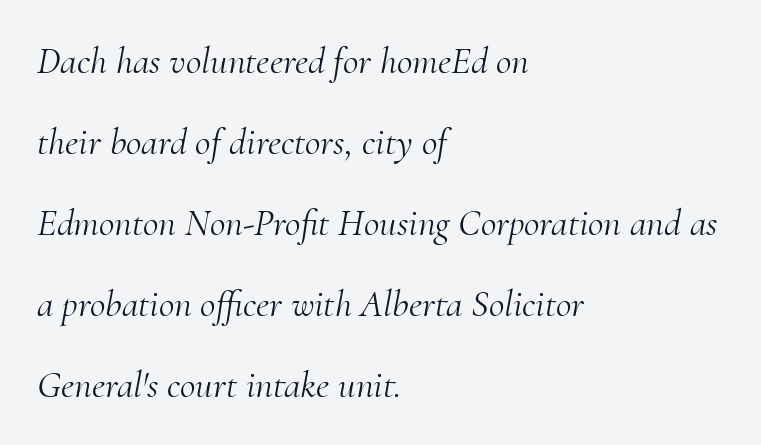
The image shows 38 px light serif type, italic (leaning right); set left-aligned, loose line spacing (2.13x), normal letter spacing, not underlined; medium stroke contrast and a small x-height.
